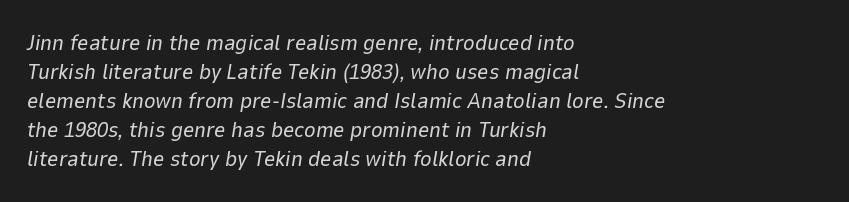
{"italic": "yes", "lean": "right", "slant_degrees": 9, "bold": "no", "underline": "no", "align": "left", "line_spacing": "normal", "line_spacing_ratio": 1.32, "letter_spacing": "normal", "letter_spacing_em": 0.0, "glyph_px": 22}
